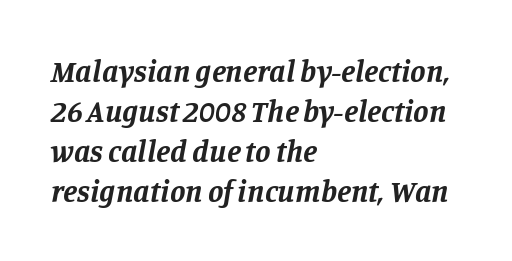
The image shows 31 px bold serif type, italic (leaning right); set left-aligned, normal line spacing (1.29x), normal letter spacing, not underlined; low stroke contrast and a large x-height.
